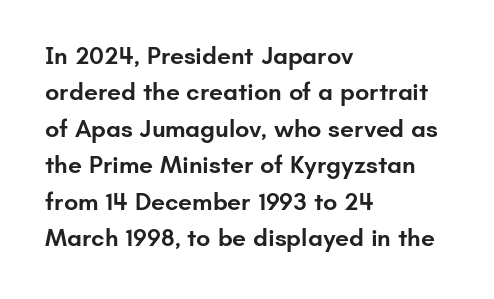
{"italic": "no", "bold": "semi", "underline": "no", "align": "left", "line_spacing": "normal", "line_spacing_ratio": 1.46, "letter_spacing": "normal", "letter_spacing_em": 0.0, "glyph_px": 25}
